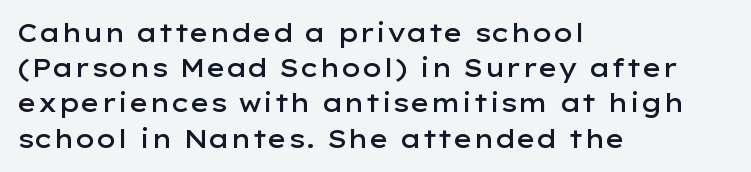
{"italic": "no", "bold": "semi", "underline": "no", "align": "left", "line_spacing": "normal", "line_spacing_ratio": 1.41, "letter_spacing": "normal", "letter_spacing_em": 0.0, "glyph_px": 25}
